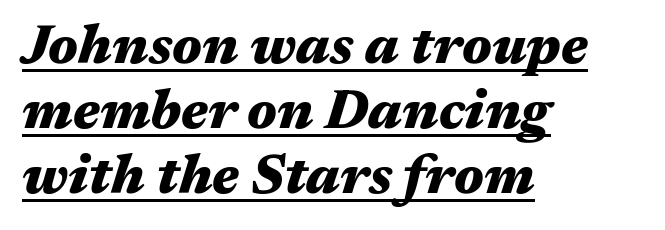
{"italic": "yes", "lean": "right", "slant_degrees": 17, "bold": "yes", "weight": "heavy", "width": "wide", "stroke_contrast": "medium", "x_height": "medium", "monospaced": "no", "underline": "yes", "align": "left", "line_spacing_ratio": 1.18, "letter_spacing": "normal", "letter_spacing_em": 0.0, "glyph_px": 55}
